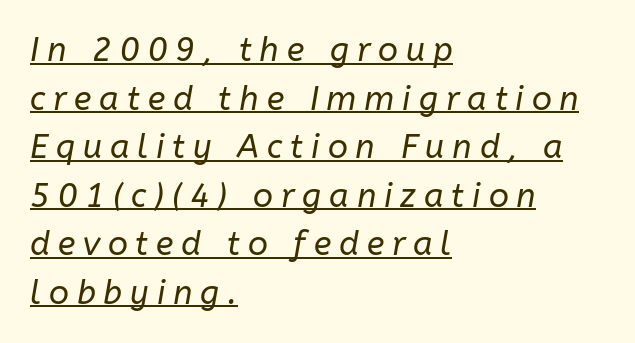
Q: Is the text bold? A: No.
Q: Is the text italic (slanted)? A: Yes, it leans right by about 10 degrees.
Q: Is the text underlined? A: Yes.
Q: How is the paragraph aligned? A: Left-aligned.
Q: Is the spacing between letters normal or unusually wide? A: Unusually wide.
Q: Is the spacing between lines tight, normal or loose? A: Normal.
Q: Width (condensed, normal, or wide)? A: Normal.
Q: Stroke contrast? A: Low.
Q: x-height? A: Medium.
Q: Monospaced? A: No.
